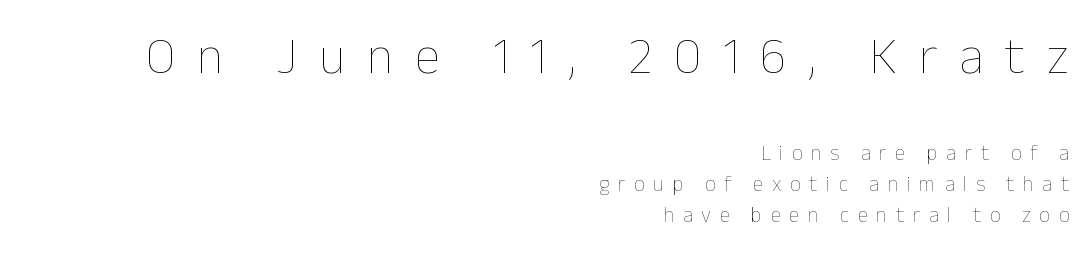
{"italic": "no", "bold": "no", "weight": "thin", "width": "normal", "stroke_contrast": "low", "x_height": "medium", "monospaced": "no", "underline": "no", "align": "right", "line_spacing": "normal", "line_spacing_ratio": 1.47, "letter_spacing": "wide", "letter_spacing_em": 0.41, "larger_block": "first", "size_ratio": 2.48, "glyph_px": 52}
